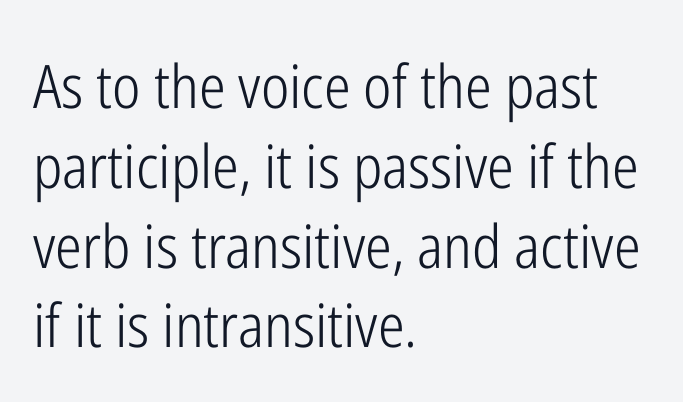
Evenly set lines give the paragraph a standard silhouette. The characters are drawn with everyday or finer stroke widths. The text was rendered using a sans face with plain stroke endings. There is no visible air inserted between adjacent glyphs. This sample has the flowing, uneven cadence of proportional lettering. The rag falls on the right side of this text block.
